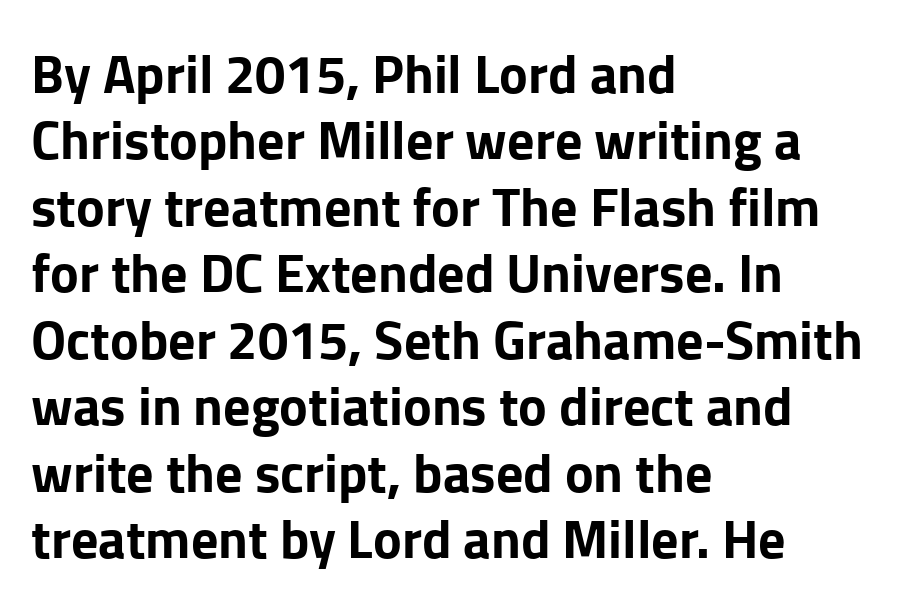
This sample has the flowing, uneven cadence of proportional lettering. Default kerning and tracking; the words read as compact shapes. The area under the type is left untouched. You'd pick this weight for a headline — it's a proper bold.
